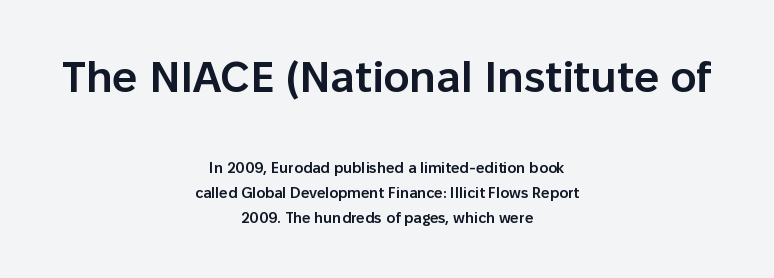
Q: Is the text bold? A: Semi-bold.
Q: Is the text italic (slanted)? A: No, it is upright.
Q: Is the typeface a serif or a sans-serif typeface? A: Sans-serif.
Q: Is the text underlined? A: No.
Q: How is the paragraph aligned? A: Centered.
Q: Is the spacing between letters normal or unusually wide? A: Normal.
Q: Is the spacing between lines tight, normal or loose? A: Normal.
Q: Which block of text is set in a larger size, the first (top) or the second (bottom)? A: The first (top) one.
Q: Width (condensed, normal, or wide)? A: Normal.
Q: Stroke contrast? A: Low.
Q: x-height? A: Medium.
Q: Monospaced? A: No.
